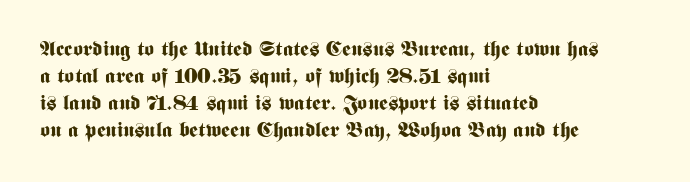
The image shows 21 px bold type, upright; set left-aligned, normal line spacing (1.28x), normal letter spacing, not underlined.
